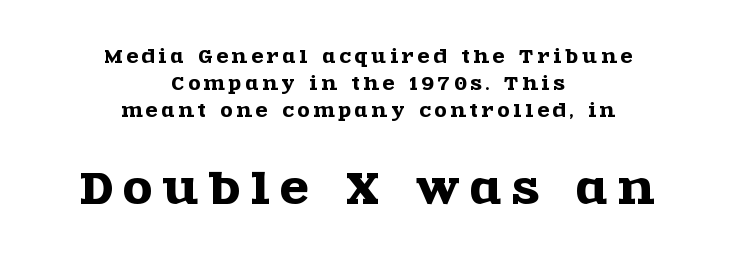
The image shows 42 px wide serif type, upright; set centered, normal line spacing (1.59x), unusually wide letter spacing (+0.25 em), not underlined; the second (bottom) block is 2.47x larger; a large x-height.
